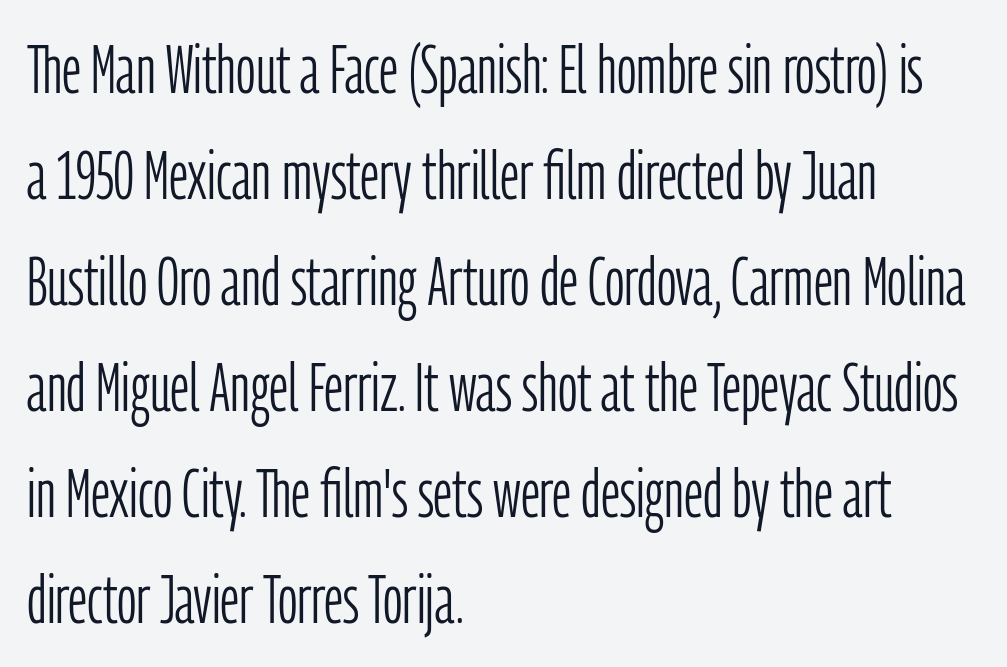
Is the letter spacing exaggerated? No — it looks like the ordinary default. Each row of text sits above clean, open space. No feet cap the strokes, marking this as sans-serif type. Every stem runs plumb, perpendicular to the baseline. The designer left line spacing at the default. Horizontally, the lines are justified to the leading edge only.
